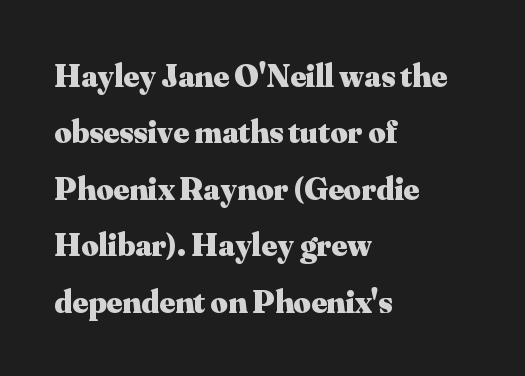
The string is rendered with underlining switched off. Here the designer chose a conventional face with non-uniform glyph widths. Pretty heavy lettering here — definitely bold. The tracking reads as untouched default to a designer's eye. Regarding serifs, this sample has them. Upright lettering throughout.
